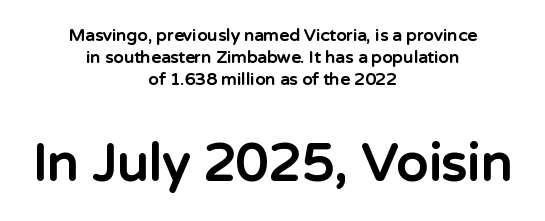
The font's upright variant was chosen for this text. Bigger letters appear in the bottom chunk; the top chunk is reduced. Where is the straight margin? There isn't one; the lines are centered. Has an underline been added? It has not. You'd pick this weight for a headline — it's a proper bold. What stands out about the letter spacing? Nothing — it is the standard amount.
